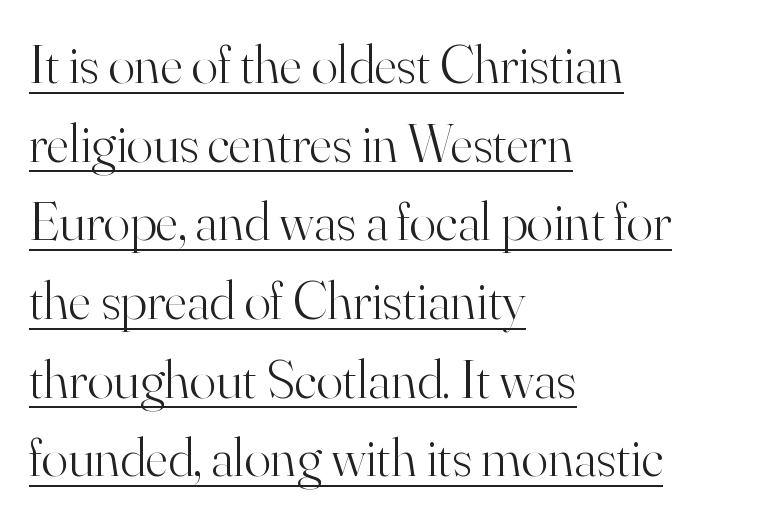
The image shows 55 px light serif type, upright; set left-aligned, normal line spacing (1.43x), normal letter spacing, underlined; high stroke contrast and a small x-height.
